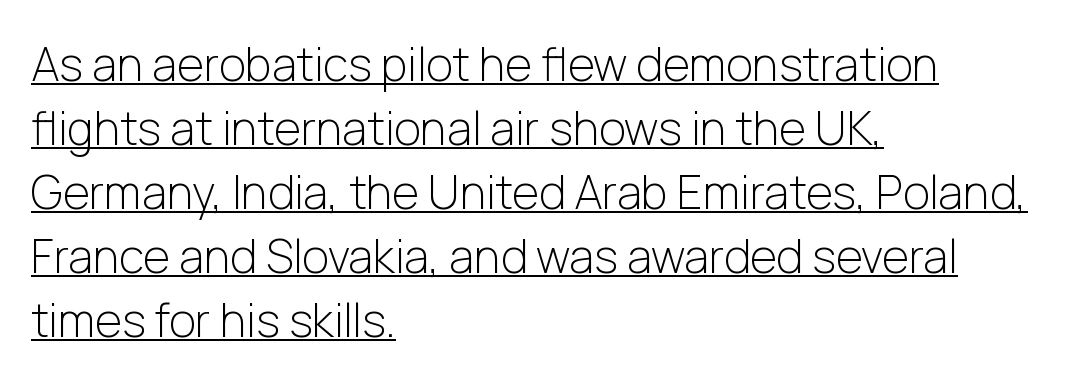
The image shows 46 px light sans-serif type, upright; set left-aligned, normal line spacing (1.39x), normal letter spacing, underlined; low stroke contrast and a medium x-height.
